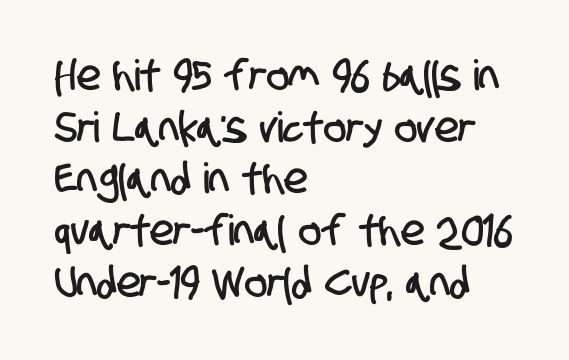
Nothing sits at the stroke ends, so this counts as sans-serif. The passage is arranged the way most books set body copy — flush left. Clear beneath every line of the passage. This sample uses plain, unmodified letter spacing.
